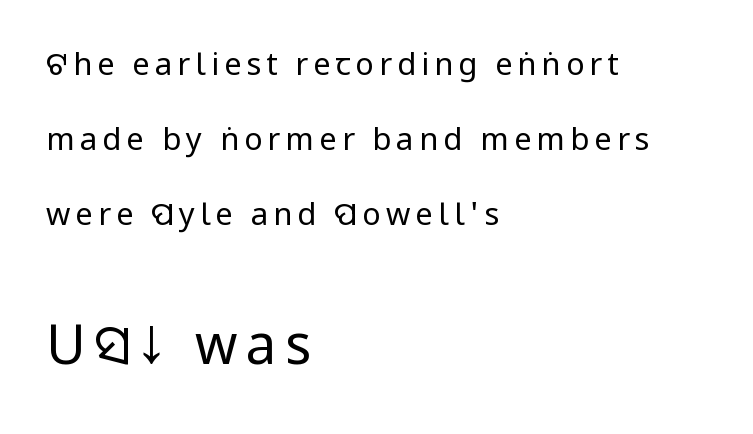
The image shows 54 px regular-weight, condensed sans-serif type, upright; set left-aligned, loose line spacing (2.42x), not underlined; the second (bottom) block is 1.74x larger; low stroke contrast and a large x-height.
